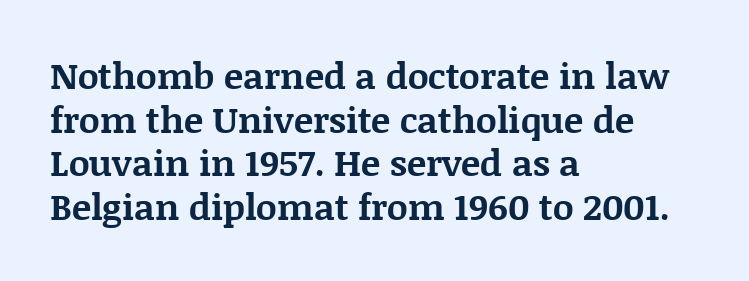
Does the type have serifs? Yes, each stem ends in a small foot. Lines of text with bare space underneath. The glyphs have the mass of a bold cut. Nothing unusual about the tracking: characters are spaced as the font intends.
